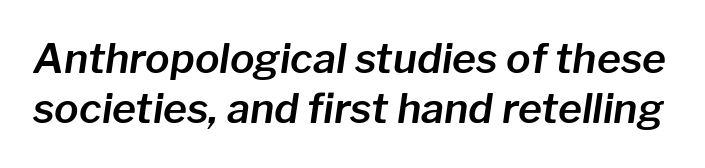
{"italic": "yes", "lean": "right", "slant_degrees": 8, "width": "normal", "stroke_contrast": "low", "x_height": "medium", "monospaced": "no", "underline": "no", "line_spacing_ratio": 1.22, "letter_spacing": "normal", "letter_spacing_em": 0.0, "glyph_px": 41}
